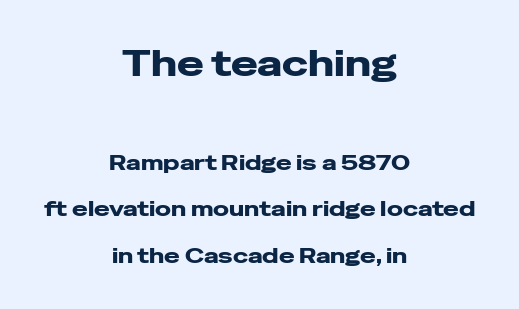
Here the first block reads like a headline and the second like body copy. Standard letterfit; no display-style spreading of the glyphs. Each letter keeps its own natural width here, so spacing adapts to shape. Regarding leading, the lines here are spaced well apart. Posture: straight, roman, zero tilt.
